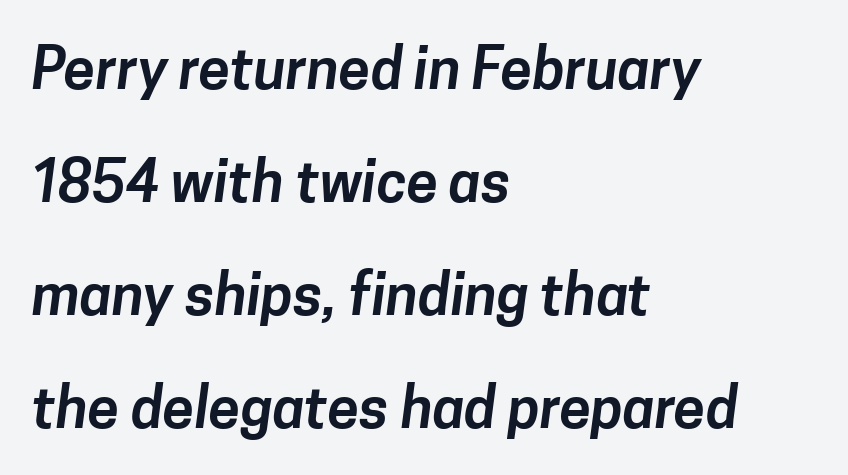
The image shows 57 px sans-serif type; set left-aligned, loose line spacing (1.98x), normal letter spacing, not underlined; low stroke contrast and a medium x-height.
